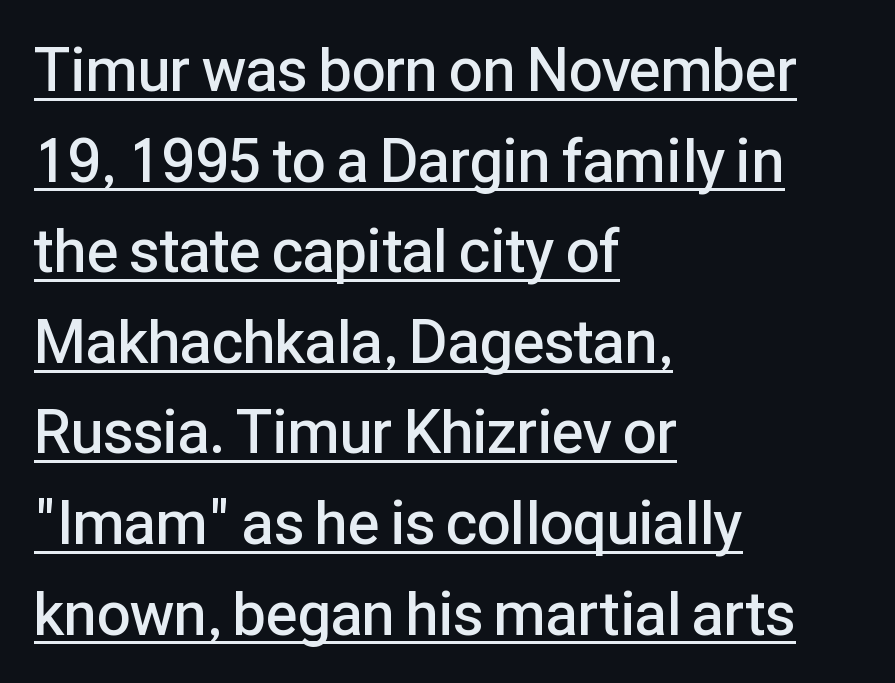
{"serif": "no", "italic": "no", "bold": "semi", "weight": "semibold", "width": "normal", "stroke_contrast": "low", "x_height": "medium", "monospaced": "no", "underline": "yes", "align": "left", "line_spacing": "normal", "line_spacing_ratio": 1.51, "letter_spacing": "normal", "letter_spacing_em": 0.0, "glyph_px": 60}
